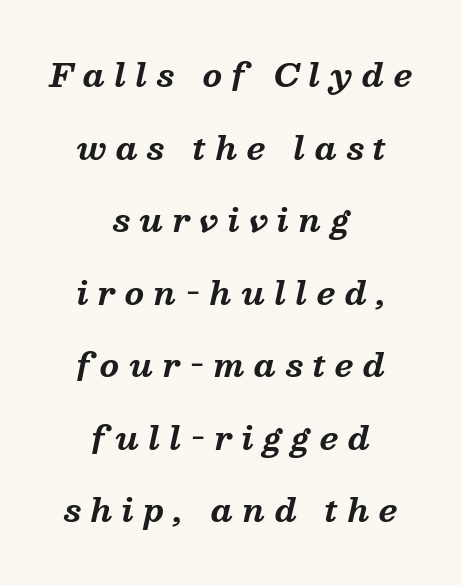
Quick note: interline space is abundant. Summary of weight: heavy, a full bold. Look at the tracking — it's clearly loosened, letters drifting apart. Are there feet on the stems? There are — it's a serif. If you drew a line through each stem, it would be angled. Looks like regular typesetting: each glyph gets only the width it needs.
